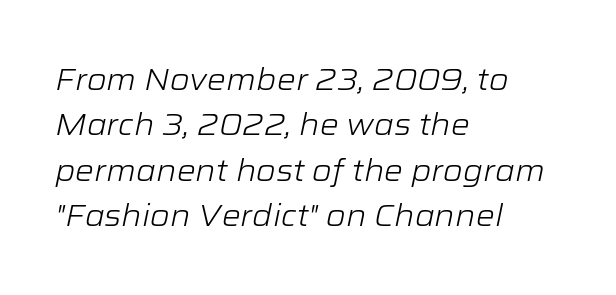
{"italic": "yes", "lean": "right", "slant_degrees": 12, "bold": "no", "weight": "light", "width": "wide", "stroke_contrast": "low", "x_height": "medium", "monospaced": "no", "underline": "no", "align": "left", "line_spacing": "normal", "line_spacing_ratio": 1.51, "letter_spacing": "normal", "letter_spacing_em": 0.0, "glyph_px": 30}
